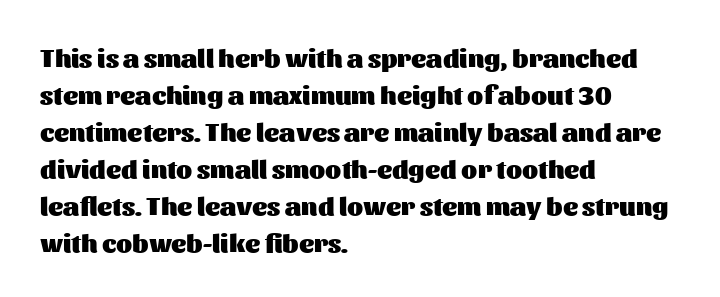
{"italic": "no", "bold": "yes", "underline": "no", "align": "left", "line_spacing": "normal", "line_spacing_ratio": 1.42, "letter_spacing": "normal", "letter_spacing_em": 0.0, "glyph_px": 26}
